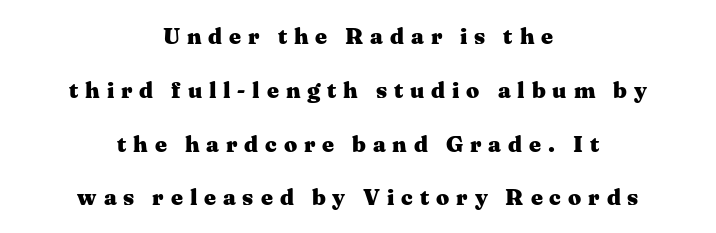
{"italic": "no", "bold": "yes", "underline": "no", "align": "center", "line_spacing": "loose", "line_spacing_ratio": 2.34, "letter_spacing": "wide", "letter_spacing_em": 0.3, "glyph_px": 23}
